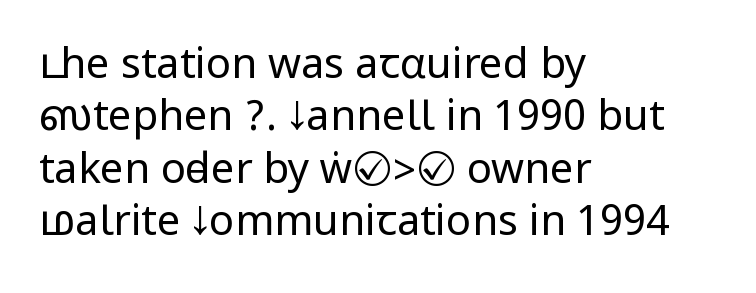
The image shows 42 px regular-weight, condensed sans-serif type, upright; set left-aligned, normal line spacing (1.25x), normal letter spacing, not underlined; low stroke contrast.
